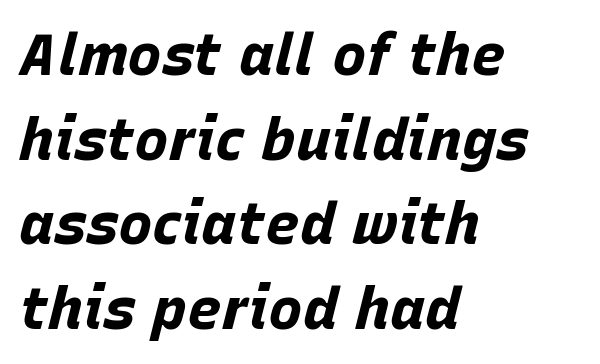
The text block is weighted toward the left margin, trailing off unevenly rightward. These words are printed bold, with thick strokes throughout. This rendering leaves character spacing at its baseline value. The leading is moderate, giving the passage an even texture. Has an underline been added? It has not.
